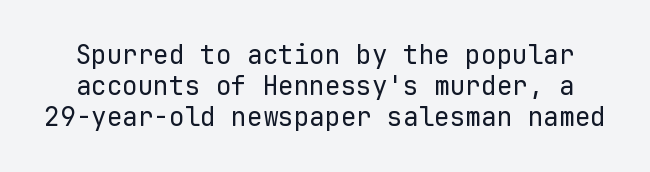
The image shows 26 px text type, upright; set line spacing 1.2x, normal letter spacing, not underlined.
